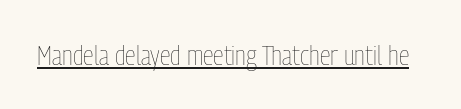
{"italic": "no", "bold": "no", "weight": "thin", "width": "condensed", "stroke_contrast": "low", "x_height": "medium", "monospaced": "no", "underline": "yes", "letter_spacing": "normal", "letter_spacing_em": 0.0, "glyph_px": 28}
